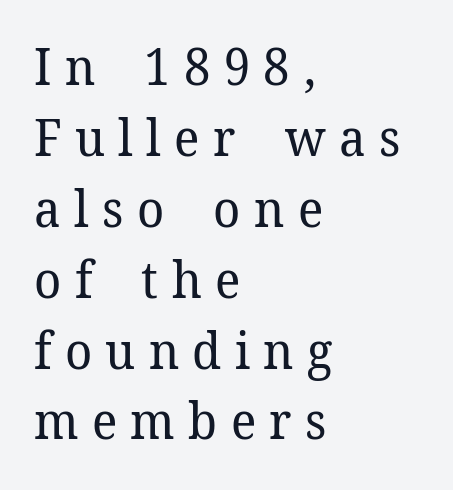
Q: Is the text bold? A: No.
Q: Is the text italic (slanted)? A: No, it is upright.
Q: Is the typeface a serif or a sans-serif typeface? A: Serif.
Q: Is the text underlined? A: No.
Q: How is the paragraph aligned? A: Left-aligned.
Q: Is the spacing between letters normal or unusually wide? A: Unusually wide.
Q: Is the spacing between lines tight, normal or loose? A: Normal.
Q: Width (condensed, normal, or wide)? A: Normal.
Q: Stroke contrast? A: Low.
Q: x-height? A: Medium.
Q: Monospaced? A: No.
